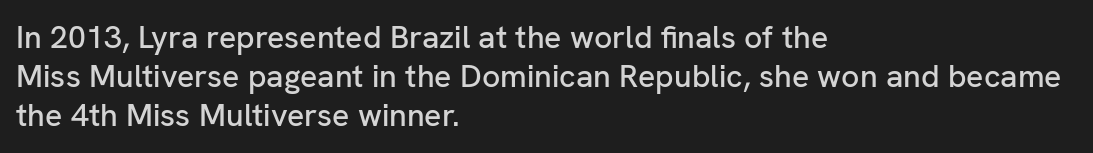
Q: Is the text italic (slanted)? A: No, it is upright.
Q: Is the typeface a serif or a sans-serif typeface? A: Sans-serif.
Q: Is the text underlined? A: No.
Q: How is the paragraph aligned? A: Left-aligned.
Q: Is the spacing between letters normal or unusually wide? A: Normal.
Q: Width (condensed, normal, or wide)? A: Normal.
Q: Stroke contrast? A: Low.
Q: x-height? A: Medium.
Q: Monospaced? A: No.
